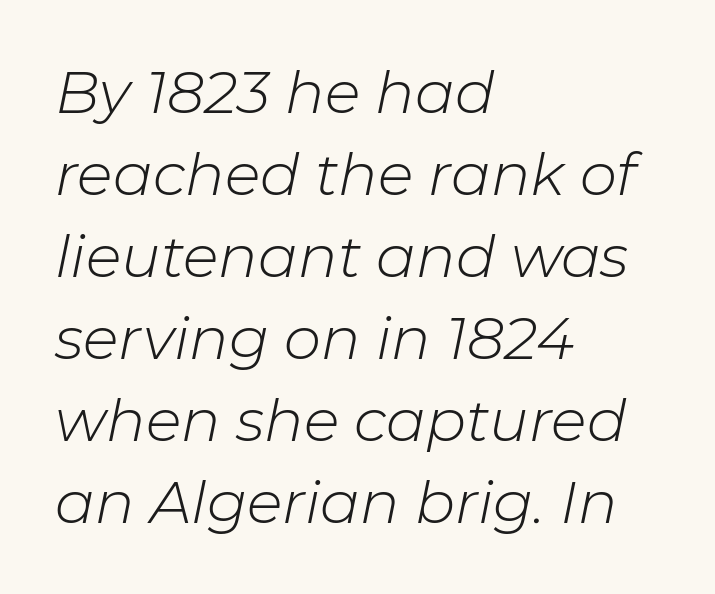
Looks like regular typesetting: each glyph gets only the width it needs. This block has exactly the height ordinary leading produces. The rendering anchors every line to the left-hand side. Characters follow at the spacing the type designer built in. Only glyphs here, with clear space below each row. The strokes are not fattened; the text isn't bold.
